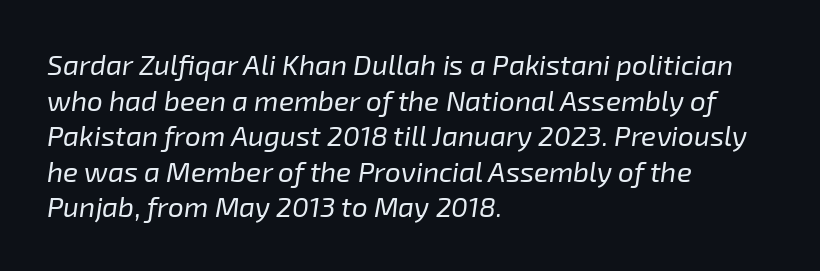
The image shows 28 px regular-weight type, italic (leaning right); set left-aligned, normal line spacing (1.27x), normal letter spacing, not underlined; low stroke contrast and a medium x-height.
